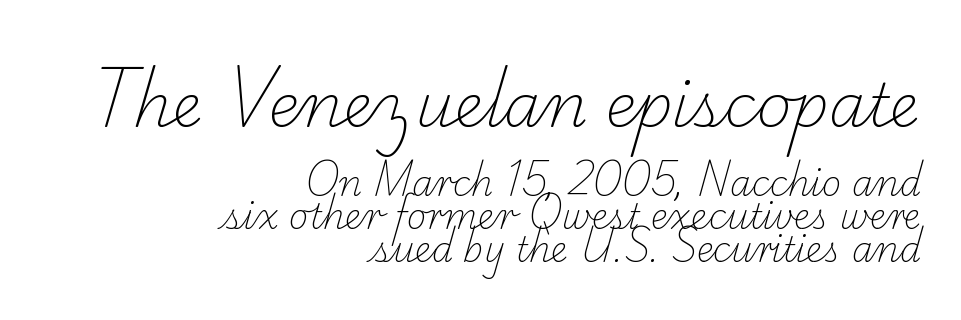
{"serif": "yes", "bold": "no", "weight": "light", "width": "normal", "stroke_contrast": "low", "x_height": "small", "monospaced": "no", "underline": "no", "align": "right", "line_spacing": "tight", "line_spacing_ratio": 0.97, "letter_spacing": "normal", "letter_spacing_em": 0.0, "larger_block": "first", "size_ratio": 1.76, "glyph_px": 60}
